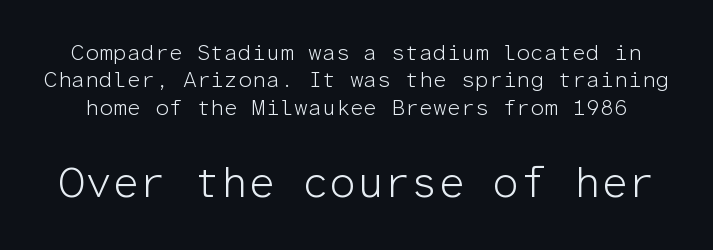
The image shows 43 px light sans-serif type, upright, monospaced; set line spacing 1.24x, normal letter spacing, not underlined; the second (bottom) block is 1.95x larger; low stroke contrast and a medium x-height.
